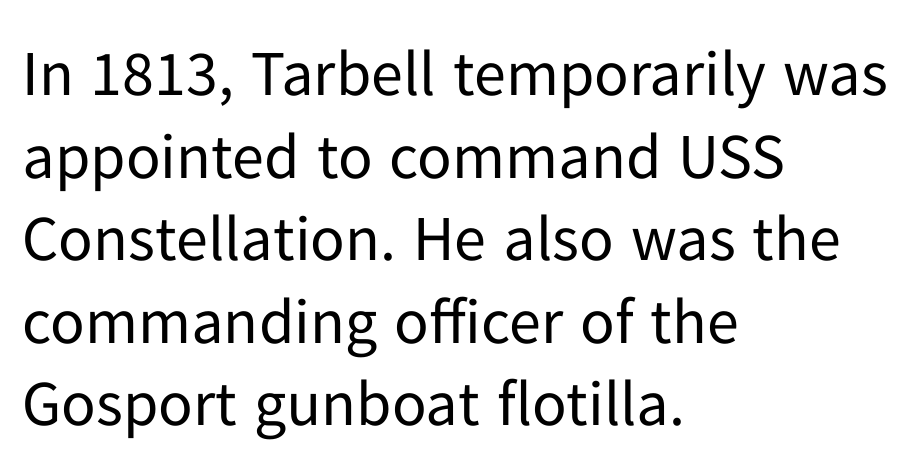
Looks like regular typesetting: each glyph gets only the width it needs. Tall strokes in this sample are plumb rather than angled. Any mark beneath the type? The region is blank. Normally led — the rows are evenly, conventionally spaced. The font sits on the lighter half of the weight spectrum, regular included. You could call the tracking neutral — neither tight nor loose.
